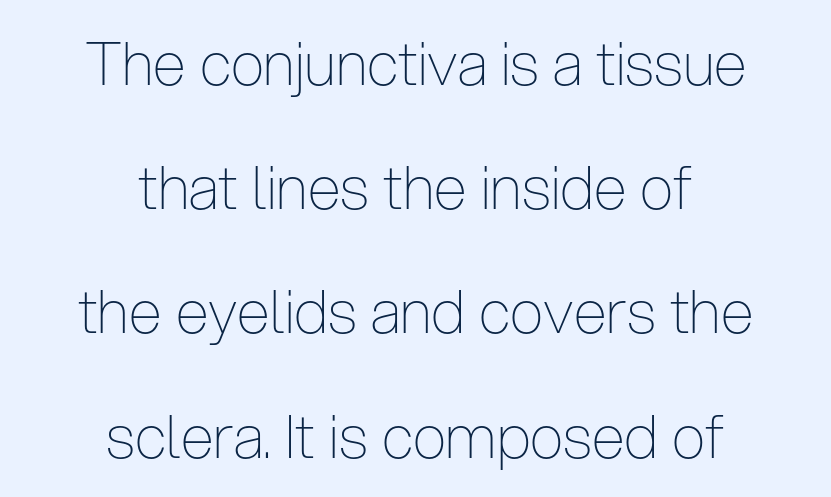
The image shows 60 px thin, condensed sans-serif type, upright; set centered, loose line spacing (2.07x), normal letter spacing, not underlined; low stroke contrast and a medium x-height.
